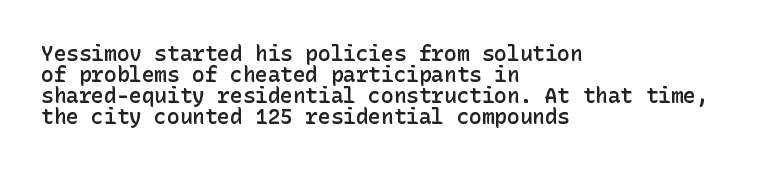
Q: Is the text bold? A: Semi-bold.
Q: Is the text italic (slanted)? A: No, it is upright.
Q: Is the text underlined? A: No.
Q: How is the paragraph aligned? A: Left-aligned.
Q: Is the spacing between letters normal or unusually wide? A: Normal.
Q: Is the spacing between lines tight, normal or loose? A: Tight.
